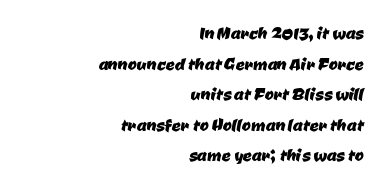
{"underline": "no", "align": "right", "line_spacing": "normal", "line_spacing_ratio": 1.39, "letter_spacing": "normal", "letter_spacing_em": 0.0, "glyph_px": 22}
